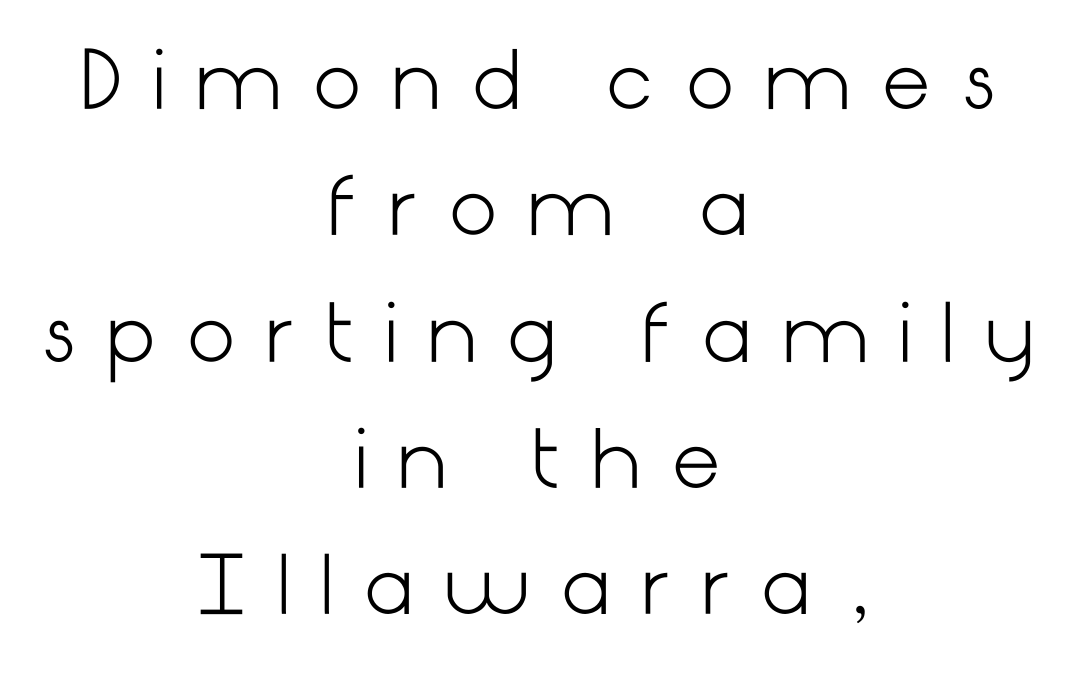
The image shows 78 px light sans-serif type, upright; set centered, normal line spacing (1.62x), unusually wide letter spacing (+0.38 em), not underlined; low stroke contrast and a medium x-height.
